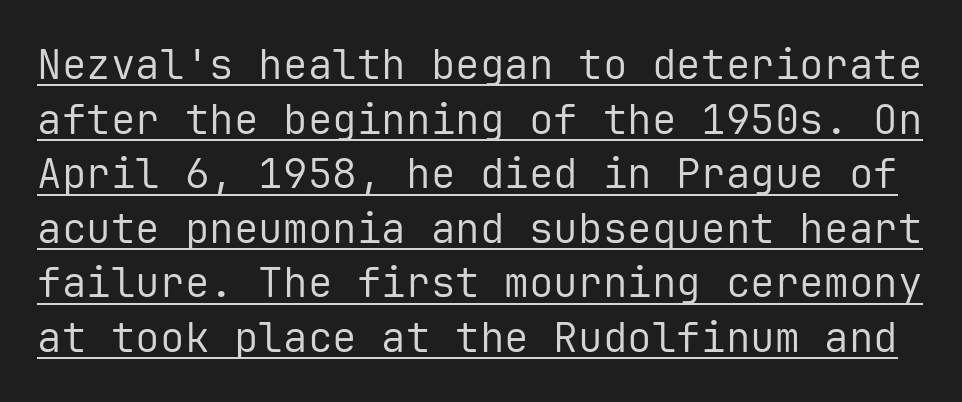
In terms of posture, this sample is upright. Observe the ordinary spacing: letters are neighbours, not strangers. The rows are spaced the way most documents space them. Compared with a typical body face, this is equally light or lighter still. The rendered words wear a rule along their underside. You could count columns in this text — the font is strictly monospaced.
